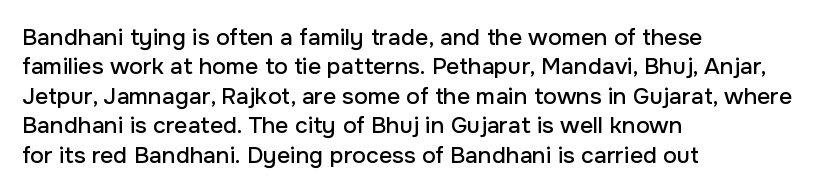
The image shows 23 px text type, upright; set left-aligned, normal line spacing (1.28x), normal letter spacing, not underlined.
